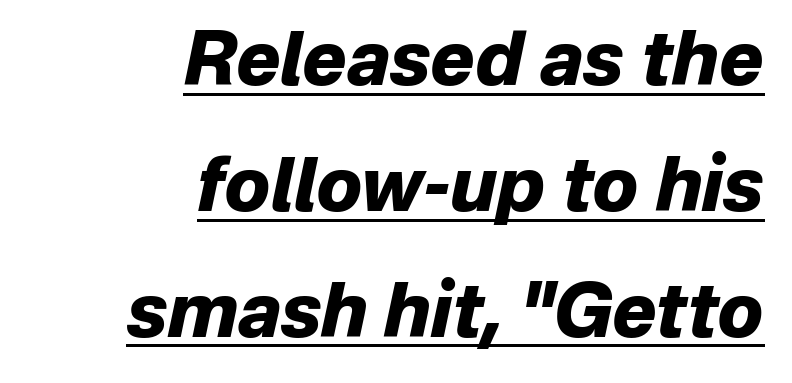
The image shows 74 px heavy type, italic (leaning right); set right-aligned, normal line spacing (1.7x), normal letter spacing, underlined; low stroke contrast and a medium x-height.
